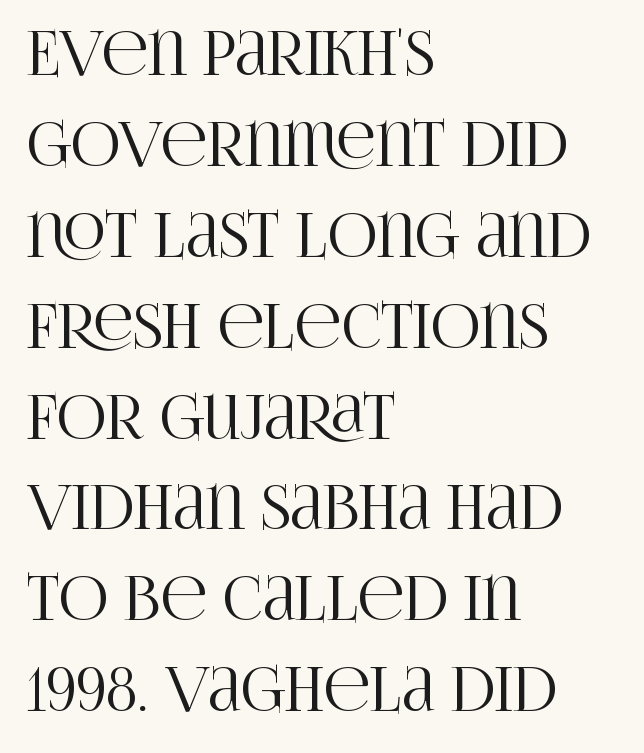
{"serif": "yes", "italic": "no", "width": "condensed", "stroke_contrast": "high", "x_height": "large", "monospaced": "no", "underline": "no", "align": "left", "line_spacing": "normal", "line_spacing_ratio": 1.49, "letter_spacing": "normal", "letter_spacing_em": 0.0, "glyph_px": 61}
